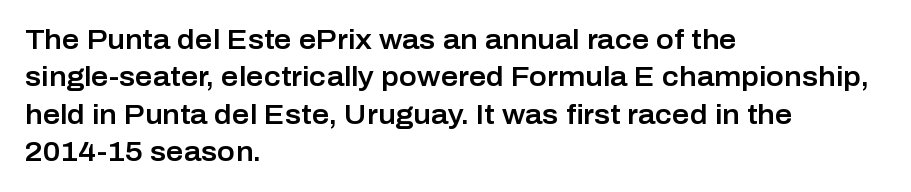
The image shows 27 px text type, upright; set left-aligned, normal line spacing (1.38x), normal letter spacing, not underlined.
